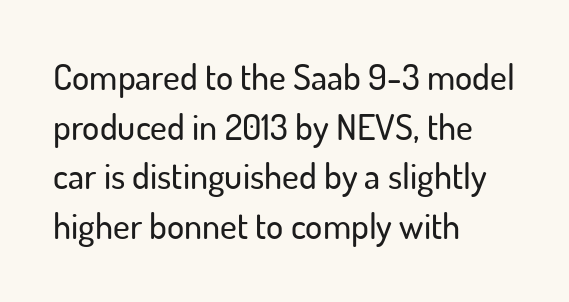
The image shows 36 px sans-serif type, upright; set left-aligned, normal line spacing (1.38x), normal letter spacing, not underlined; low stroke contrast and a small x-height.
